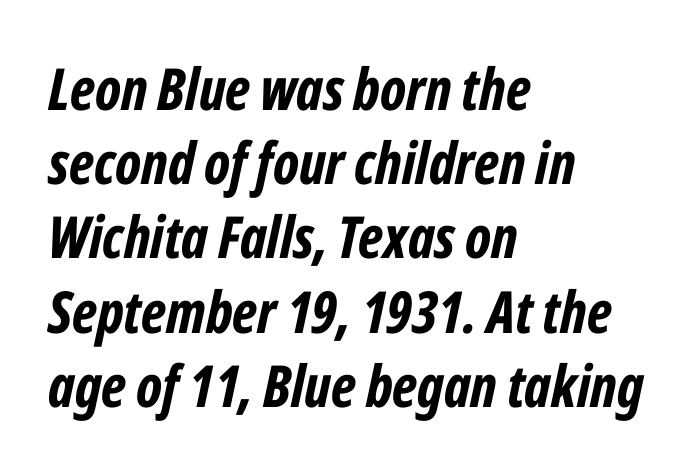
Q: Is the text bold? A: Yes.
Q: Is the text italic (slanted)? A: Yes, it leans right by about 12 degrees.
Q: Is the text underlined? A: No.
Q: How is the paragraph aligned? A: Left-aligned.
Q: Is the spacing between letters normal or unusually wide? A: Normal.
Q: Is the spacing between lines tight, normal or loose? A: Normal.
Q: Width (condensed, normal, or wide)? A: Condensed.
Q: Stroke contrast? A: Low.
Q: x-height? A: Medium.
Q: Monospaced? A: No.
